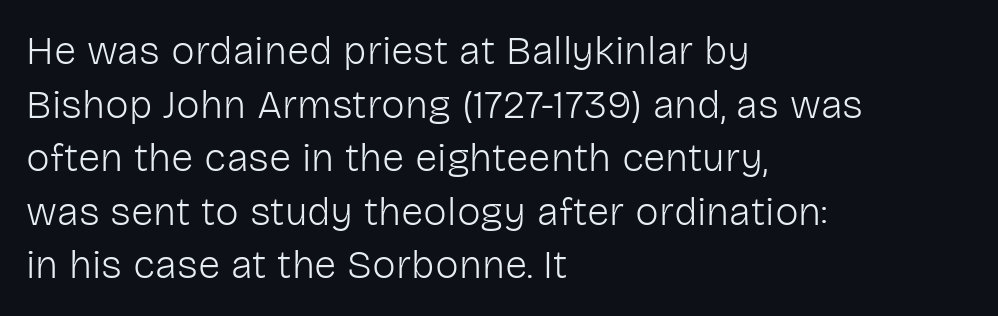
The image shows 40 px light sans-serif type, upright; set left-aligned, normal line spacing (1.34x), normal letter spacing, not underlined; low stroke contrast and a medium x-height.
